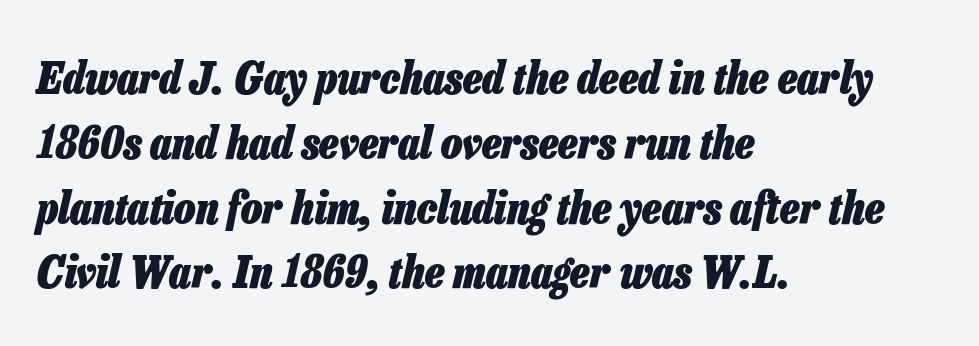
{"italic": "yes", "lean": "right", "slant_degrees": 13, "bold": "yes", "weight": "heavy", "width": "condensed", "stroke_contrast": "low", "x_height": "medium", "monospaced": "no", "underline": "no", "align": "left", "line_spacing": "normal", "line_spacing_ratio": 1.44, "letter_spacing": "normal", "letter_spacing_em": 0.0, "glyph_px": 45}
